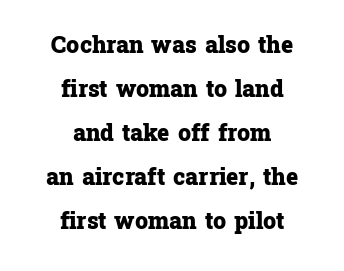
Q: Is the text bold? A: Yes.
Q: Is the text italic (slanted)? A: No, it is upright.
Q: Is the text underlined? A: No.
Q: How is the paragraph aligned? A: Centered.
Q: Is the spacing between letters normal or unusually wide? A: Normal.
Q: Is the spacing between lines tight, normal or loose? A: Loose.
